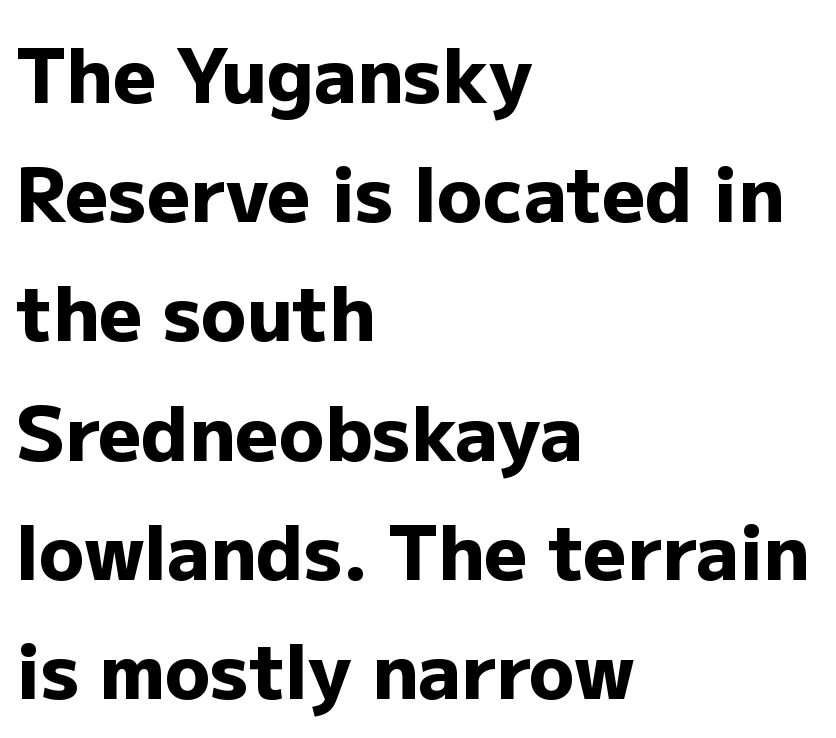
The text was rendered using a sans face with plain stroke endings. Is this a fixed-width face? No — the glyphs have proportional, varying widths. The type sits square on the baseline with zero lean. In terms of letterspacing, this is plain default setting. The compositor pushed each line to the left boundary.
